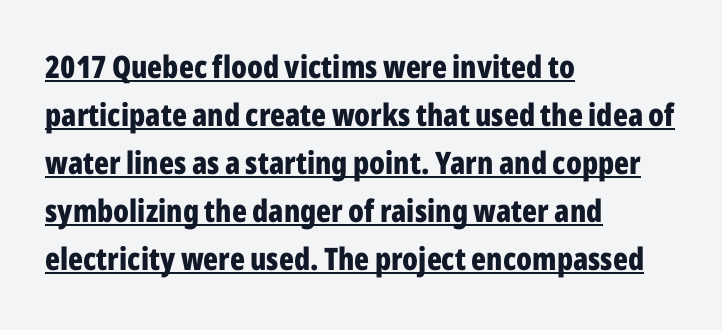
{"serif": "no", "italic": "no", "bold": "yes", "weight": "bold", "width": "condensed", "stroke_contrast": "low", "x_height": "medium", "monospaced": "no", "underline": "yes", "align": "left", "line_spacing": "normal", "line_spacing_ratio": 1.55, "letter_spacing": "normal", "letter_spacing_em": 0.0, "glyph_px": 31}
